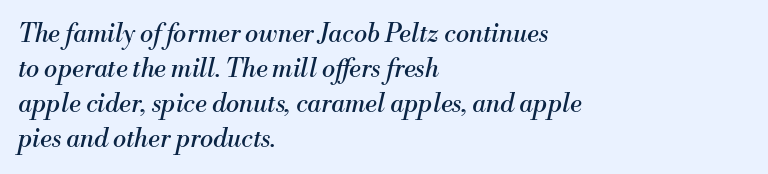
Look at the tracking — it's just the regular setting, nothing added. No letter is thick-stroked: the sample isn't bold. Yep, that's italic — everything's leaning. Descenders hang freely into open space. All the whitespace from short lines collects on the right.
